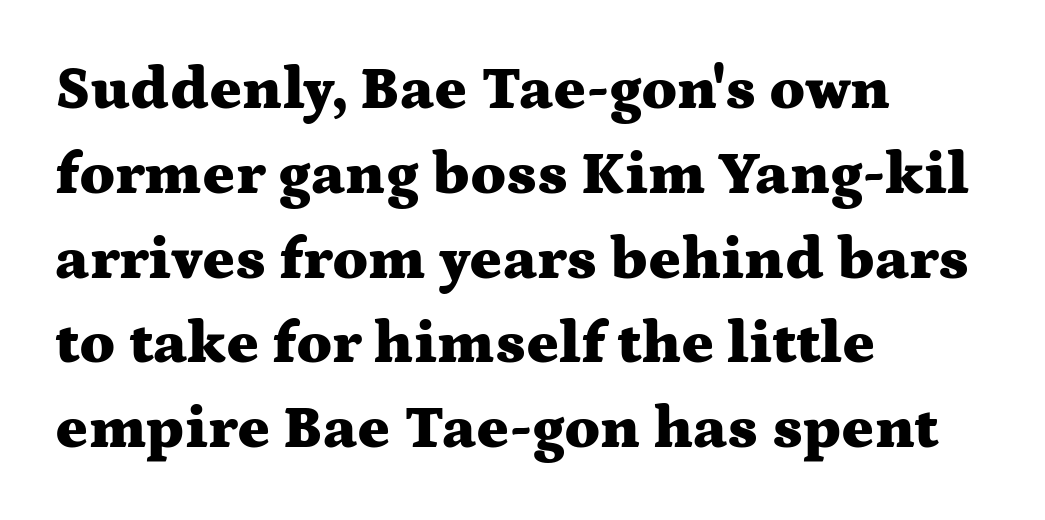
Left-aligned paragraph, ragged on the right. The face used here is proportionally spaced, like ordinary book or web type. Does the type have serifs? Yes, each stem ends in a small foot. Interline gaps are of average width in this sample. The type sits square on the baseline with zero lean.
